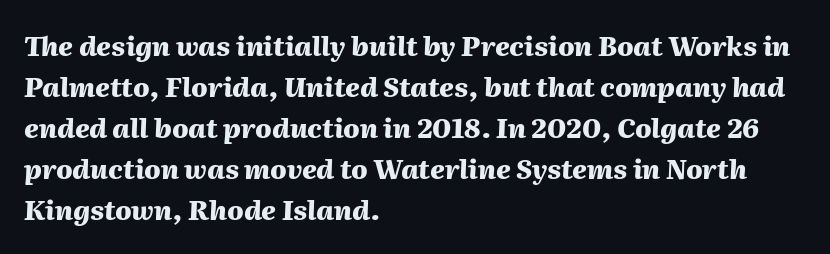
{"italic": "yes", "lean": "right", "slant_degrees": 2, "bold": "yes", "underline": "no", "align": "left", "line_spacing": "normal", "line_spacing_ratio": 1.52, "letter_spacing": "normal", "letter_spacing_em": 0.0, "glyph_px": 27}
